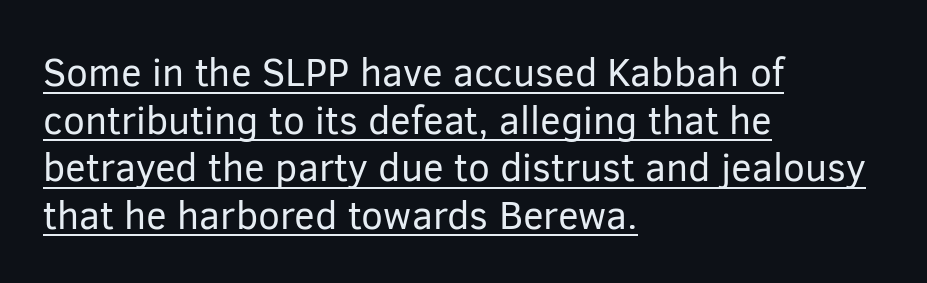
The image shows 39 px regular-weight sans-serif type, upright; set left-aligned, line spacing 1.22x, normal letter spacing, underlined; low stroke contrast and a medium x-height.
